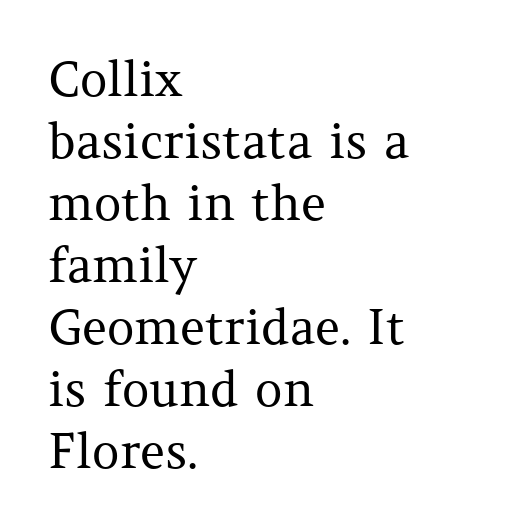
The image shows 48 px regular-weight serif type, upright; set left-aligned, normal line spacing (1.29x), normal letter spacing, not underlined; medium stroke contrast and a medium x-height.
